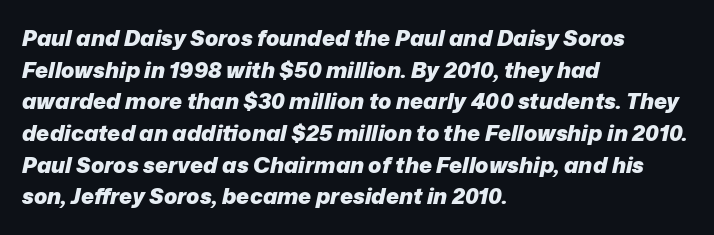
{"italic": "yes", "lean": "right", "slant_degrees": 12, "bold": "yes", "underline": "no", "align": "left", "line_spacing": "normal", "line_spacing_ratio": 1.44, "letter_spacing": "normal", "letter_spacing_em": 0.0, "glyph_px": 22}
